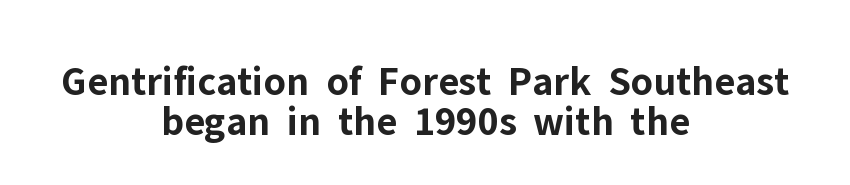
Heavy, bold letterforms. Do the characters align in a grid? No, the font is proportional. Successive baselines arrive quickly, one right under another. Nobody touched the tracking dial on this one.
